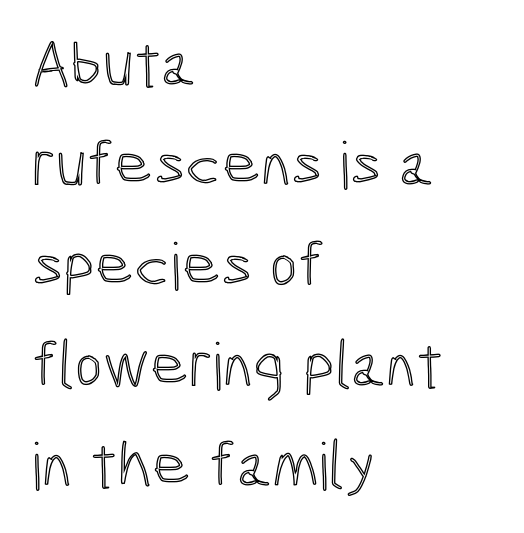
Bare-footed words on every line. Nothing unusual about the tracking: characters are spaced as the font intends. The face used here is proportionally spaced, like ordinary book or web type. Summary of vertical rhythm: regular, with standard interline spacing. It's the straight-up-and-down kind of type. This sample is left-justified, so line endings fall wherever the words run out.
